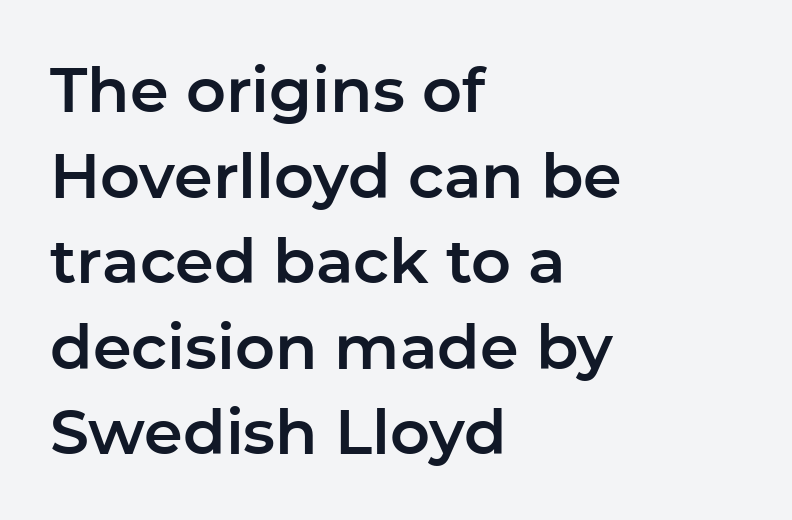
Q: Is the text italic (slanted)? A: No, it is upright.
Q: Is the typeface a serif or a sans-serif typeface? A: Sans-serif.
Q: Is the text underlined? A: No.
Q: How is the paragraph aligned? A: Left-aligned.
Q: Is the spacing between letters normal or unusually wide? A: Normal.
Q: Is the spacing between lines tight, normal or loose? A: Normal.
Q: Width (condensed, normal, or wide)? A: Normal.
Q: Stroke contrast? A: Low.
Q: x-height? A: Medium.
Q: Monospaced? A: No.
